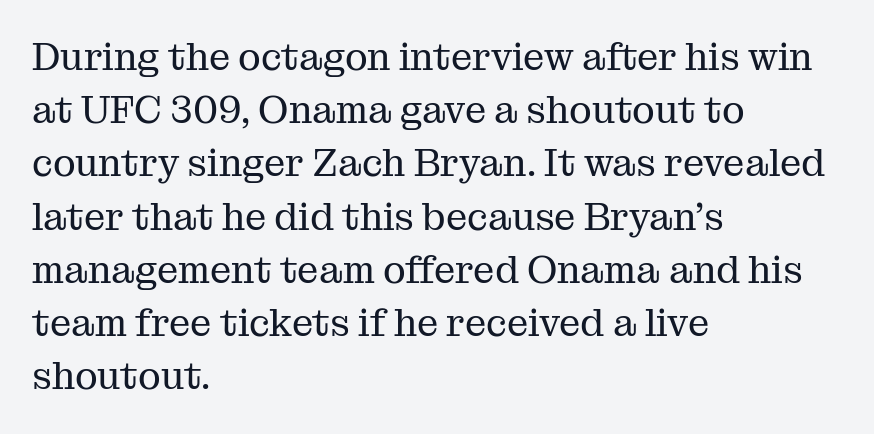
The face used here is proportionally spaced, like ordinary book or web type. Font category for this specimen: serif. Caption: face not bold, strokes unweighted. This rendering features lettering with no underline. Teacher's note: observe the even left margin — that is flush-left alignment. The gaps between neighbouring characters are ordinary and unremarkable.
